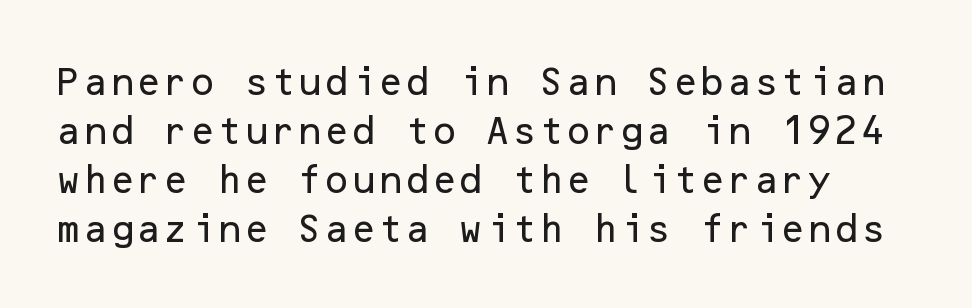
{"serif": "no", "italic": "no", "width": "normal", "stroke_contrast": "low", "x_height": "medium", "underline": "no", "line_spacing": "normal", "line_spacing_ratio": 1.58, "letter_spacing": "normal", "letter_spacing_em": 0.0, "glyph_px": 31}
